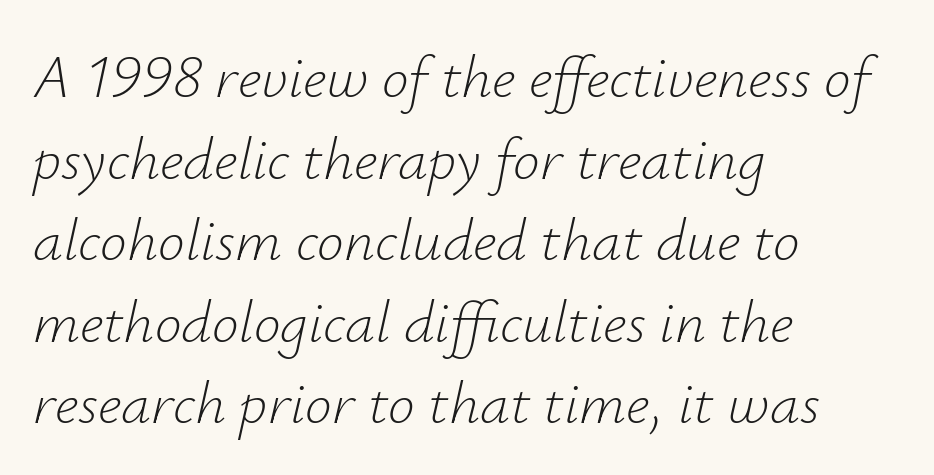
The image shows 60 px light type, italic (leaning right); set left-aligned, normal line spacing (1.36x), normal letter spacing, not underlined; low stroke contrast and a small x-height.
